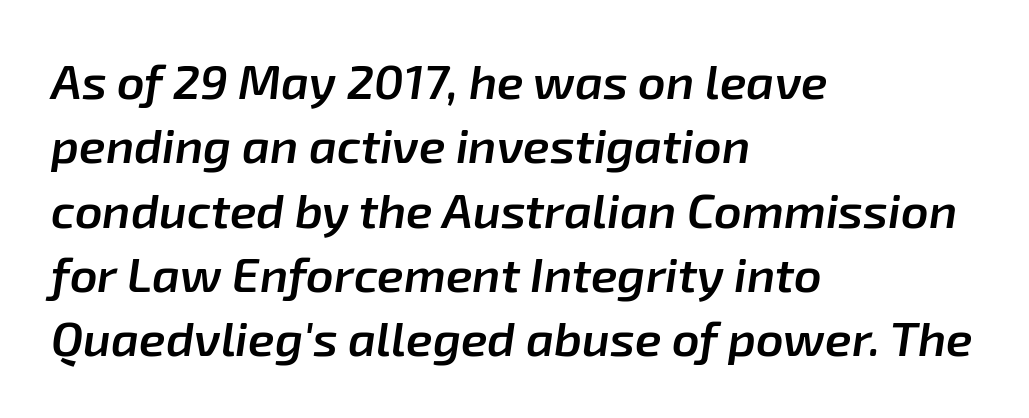
{"italic": "yes", "lean": "right", "slant_degrees": 8, "bold": "semi", "weight": "semibold", "width": "normal", "stroke_contrast": "low", "x_height": "medium", "monospaced": "no", "underline": "no", "align": "left", "line_spacing": "normal", "line_spacing_ratio": 1.34, "letter_spacing": "normal", "letter_spacing_em": 0.0, "glyph_px": 48}
